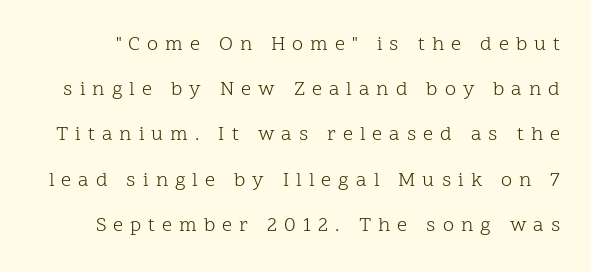
The image shows 20 px text type, upright; set loose line spacing (2.26x), unusually wide letter spacing (+0.35 em), not underlined.
